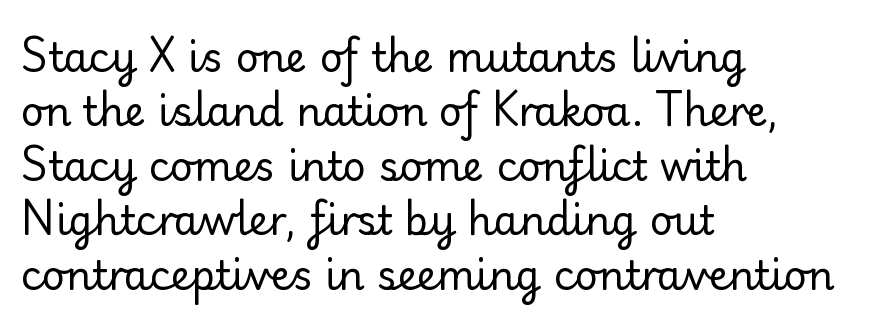
The image shows 40 px regular-weight sans-serif type, upright; set left-aligned, normal line spacing (1.36x), normal letter spacing, not underlined; low stroke contrast and a small x-height.
